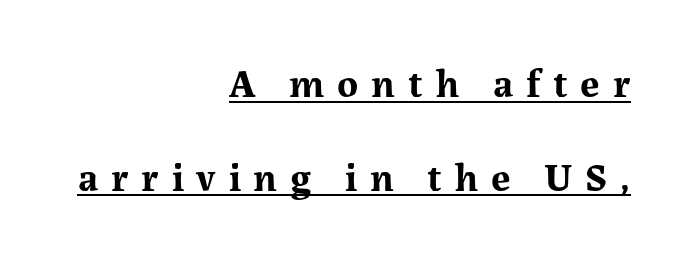
Q: Is the text bold? A: Yes.
Q: Is the text italic (slanted)? A: No, it is upright.
Q: Is the typeface a serif or a sans-serif typeface? A: Serif.
Q: Is the text underlined? A: Yes.
Q: How is the paragraph aligned? A: Right-aligned.
Q: Is the spacing between letters normal or unusually wide? A: Unusually wide.
Q: Is the spacing between lines tight, normal or loose? A: Loose.
Q: Width (condensed, normal, or wide)? A: Normal.
Q: Stroke contrast? A: Medium.
Q: x-height? A: Medium.
Q: Monospaced? A: No.
